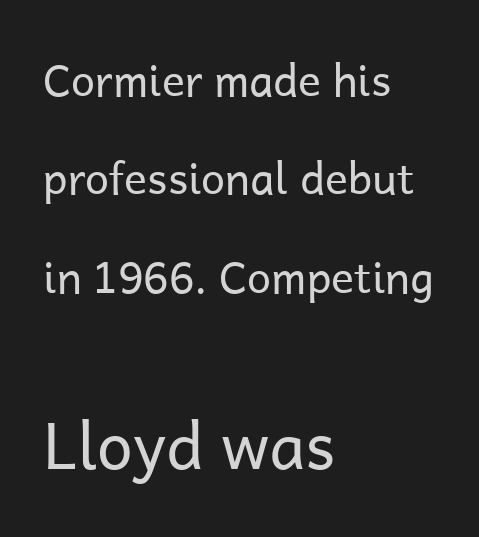
The image shows 64 px regular-weight sans-serif type, upright; set left-aligned, loose line spacing (2.29x), normal letter spacing, not underlined; the second (bottom) block is 1.49x larger; low stroke contrast and a medium x-height.
